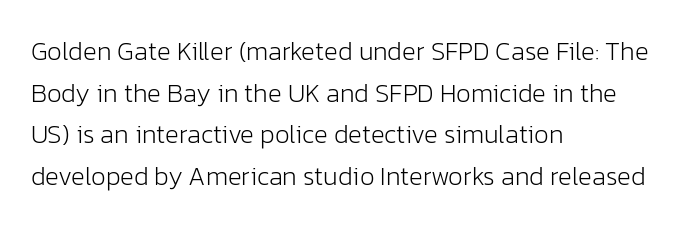
{"italic": "no", "bold": "no", "underline": "no", "align": "left", "line_spacing": "normal", "line_spacing_ratio": 1.6, "letter_spacing": "normal", "letter_spacing_em": 0.0, "glyph_px": 26}
